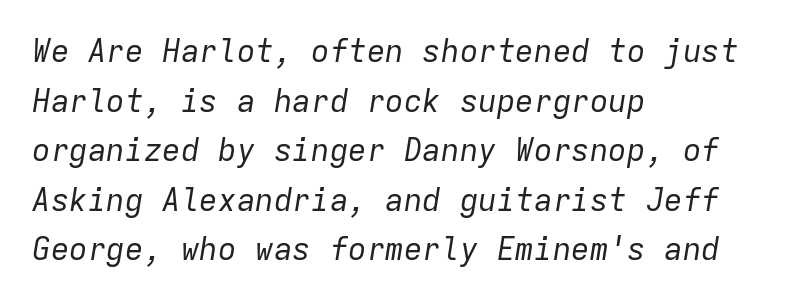
Q: Is the text bold? A: No.
Q: Is the text italic (slanted)? A: Yes, it leans right by about 9 degrees.
Q: Is the text underlined? A: No.
Q: How is the paragraph aligned? A: Left-aligned.
Q: Is the spacing between letters normal or unusually wide? A: Normal.
Q: Is the spacing between lines tight, normal or loose? A: Normal.
Q: Width (condensed, normal, or wide)? A: Normal.
Q: Stroke contrast? A: Low.
Q: x-height? A: Medium.
Q: Monospaced? A: Yes.
